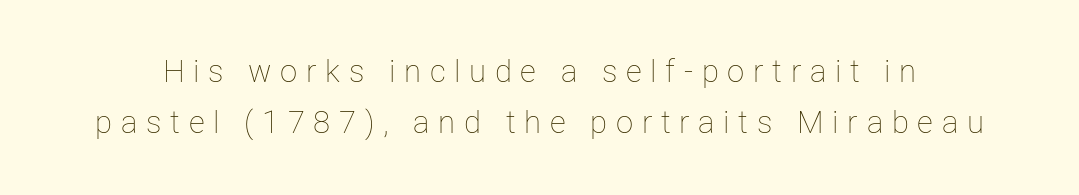
Q: Is the text bold? A: No.
Q: Is the text italic (slanted)? A: No, it is upright.
Q: Is the text underlined? A: No.
Q: Is the spacing between letters normal or unusually wide? A: Unusually wide.
Q: Is the spacing between lines tight, normal or loose? A: Normal.
Q: Width (condensed, normal, or wide)? A: Normal.
Q: Stroke contrast? A: Low.
Q: x-height? A: Medium.
Q: Monospaced? A: No.
